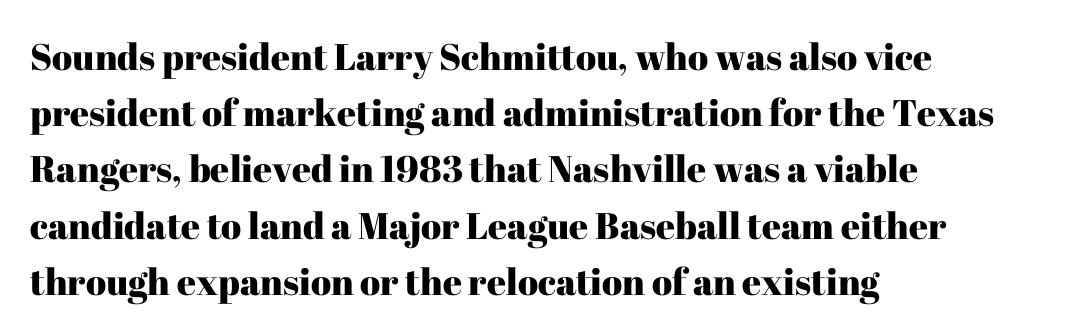
Quick note: not italic, upright. The letters carry serifs — small finishing strokes at the ends of their stems. Check the space under the baseline: it is left empty. In CSS terms this would be text-align: left. Normally led — the rows are evenly, conventionally spaced. Is this a fixed-width face? No — the glyphs have proportional, varying widths.
